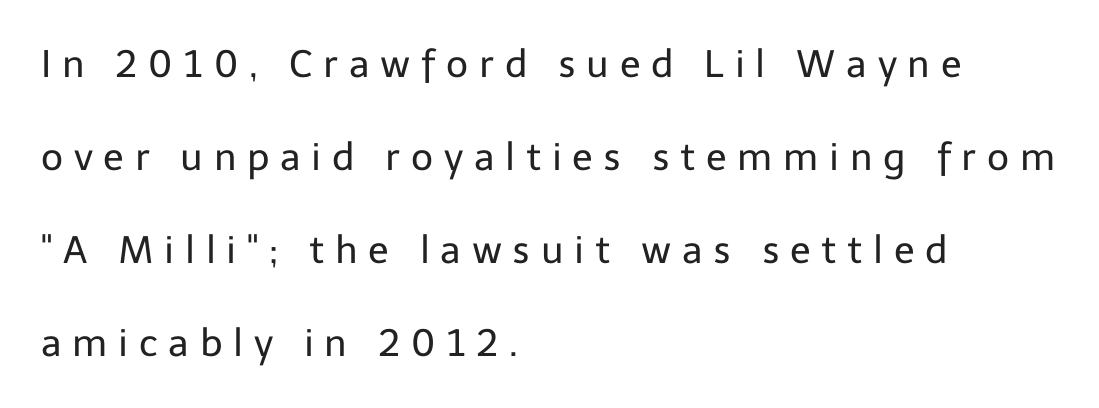
Q: Is the text bold? A: No.
Q: Is the text italic (slanted)? A: No, it is upright.
Q: Is the typeface a serif or a sans-serif typeface? A: Sans-serif.
Q: Is the text underlined? A: No.
Q: How is the paragraph aligned? A: Left-aligned.
Q: Is the spacing between letters normal or unusually wide? A: Unusually wide.
Q: Is the spacing between lines tight, normal or loose? A: Loose.
Q: Width (condensed, normal, or wide)? A: Normal.
Q: Stroke contrast? A: Low.
Q: x-height? A: Medium.
Q: Monospaced? A: No.
